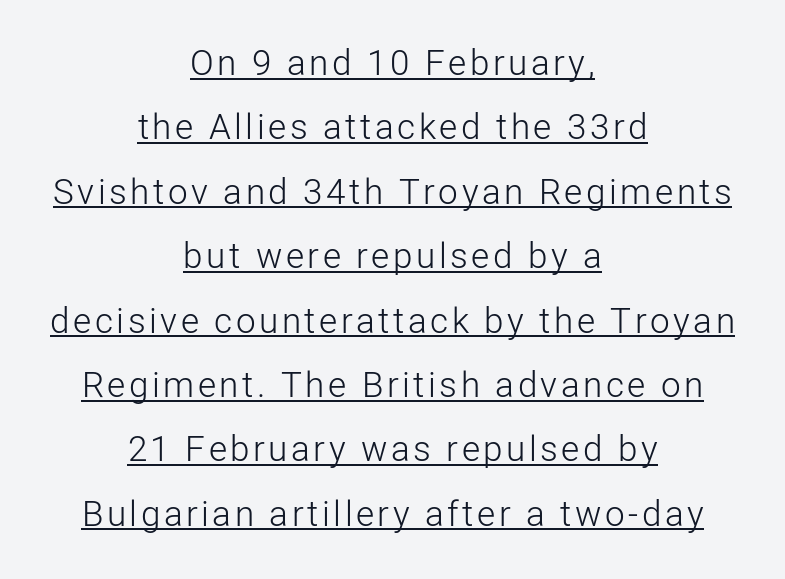
The rendered words wear a rule along their underside. The strokes are not fattened; the text isn't bold. Here the designer chose a conventional face with non-uniform glyph widths. Quick note: not italic, upright.
